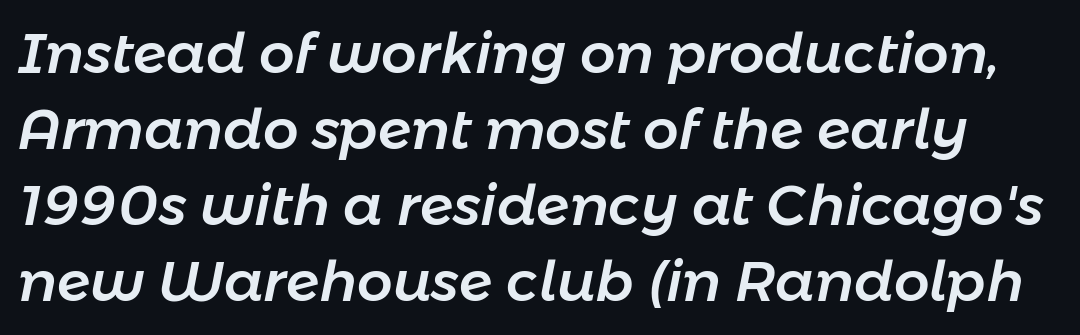
Q: Is the text italic (slanted)? A: Yes, it leans right by about 11 degrees.
Q: Is the text underlined? A: No.
Q: Is the spacing between letters normal or unusually wide? A: Normal.
Q: Is the spacing between lines tight, normal or loose? A: Normal.
Q: Width (condensed, normal, or wide)? A: Normal.
Q: Stroke contrast? A: Low.
Q: x-height? A: Medium.
Q: Monospaced? A: No.
